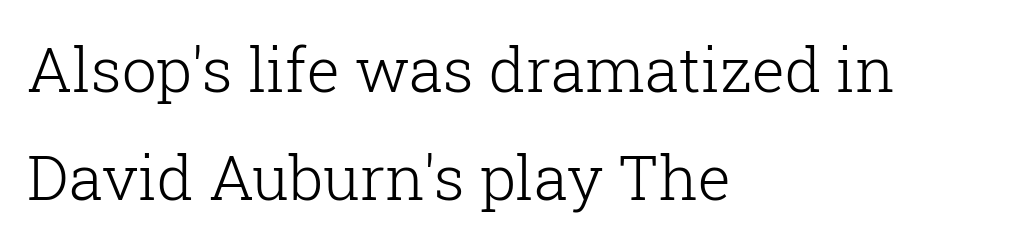
{"serif": "yes", "italic": "no", "bold": "no", "weight": "light", "width": "normal", "stroke_contrast": "low", "x_height": "medium", "monospaced": "no", "underline": "no", "align": "left", "line_spacing_ratio": 1.75, "letter_spacing": "normal", "letter_spacing_em": 0.0, "glyph_px": 62}
